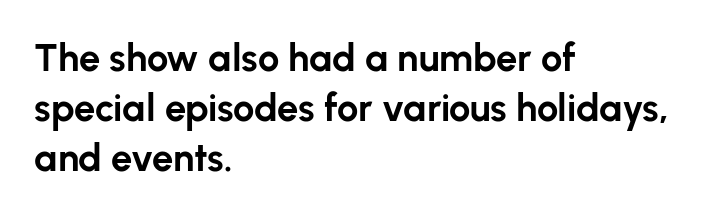
Q: Is the text bold? A: Yes.
Q: Is the text italic (slanted)? A: No, it is upright.
Q: Is the typeface a serif or a sans-serif typeface? A: Sans-serif.
Q: Is the text underlined? A: No.
Q: How is the paragraph aligned? A: Left-aligned.
Q: Is the spacing between letters normal or unusually wide? A: Normal.
Q: Is the spacing between lines tight, normal or loose? A: Normal.
Q: Width (condensed, normal, or wide)? A: Normal.
Q: Stroke contrast? A: Low.
Q: x-height? A: Medium.
Q: Monospaced? A: No.
